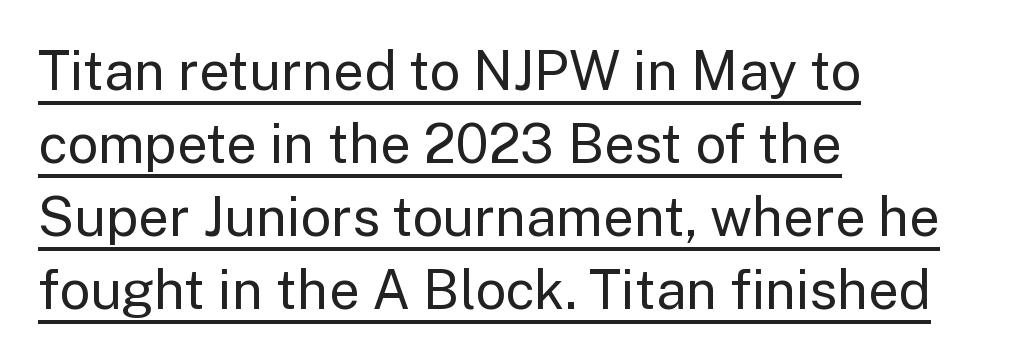
{"serif": "no", "italic": "no", "bold": "no", "weight": "regular", "width": "normal", "stroke_contrast": "low", "x_height": "medium", "monospaced": "no", "underline": "yes", "align": "left", "line_spacing": "normal", "line_spacing_ratio": 1.35, "letter_spacing": "normal", "letter_spacing_em": 0.0, "glyph_px": 54}
